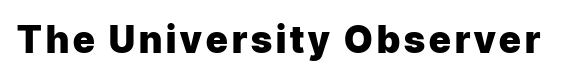
The image shows 37 px heavy sans-serif type, upright; set not underlined; low stroke contrast and a medium x-height.
